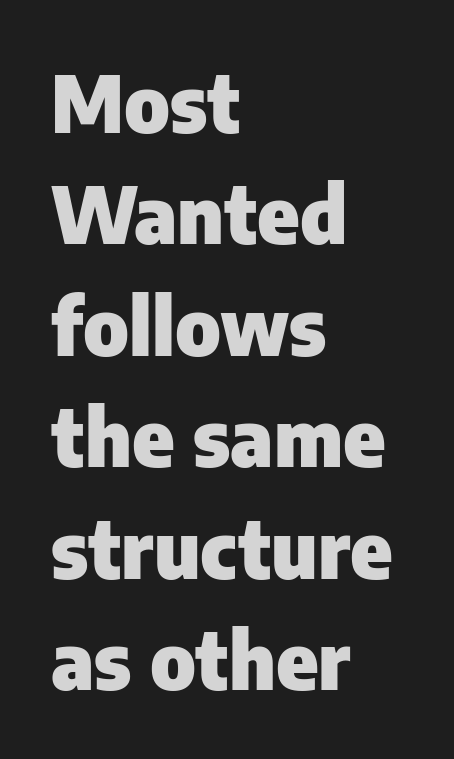
Q: Is the text bold? A: Yes.
Q: Is the text italic (slanted)? A: No, it is upright.
Q: Is the typeface a serif or a sans-serif typeface? A: Sans-serif.
Q: Is the text underlined? A: No.
Q: How is the paragraph aligned? A: Left-aligned.
Q: Is the spacing between letters normal or unusually wide? A: Normal.
Q: Is the spacing between lines tight, normal or loose? A: Normal.
Q: Width (condensed, normal, or wide)? A: Normal.
Q: Stroke contrast? A: Low.
Q: x-height? A: Medium.
Q: Monospaced? A: No.
